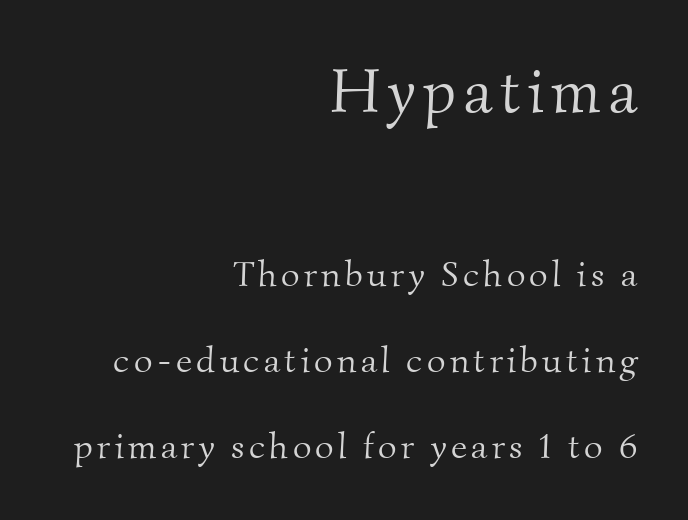
Weight: not bold — regular or lighter. Which of the two is more prominent by size? The first, at the top. The letters advance in unequal steps, a hallmark of proportional type. Classification — serif. The space between consecutive lines is lavish. The text block is weighted toward the right margin, trailing off unevenly leftward.
